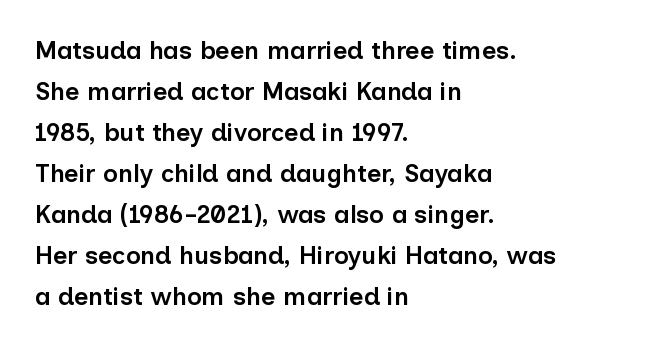
{"italic": "no", "bold": "semi", "underline": "no", "align": "left", "line_spacing": "normal", "line_spacing_ratio": 1.64, "letter_spacing": "normal", "letter_spacing_em": 0.0, "glyph_px": 25}
